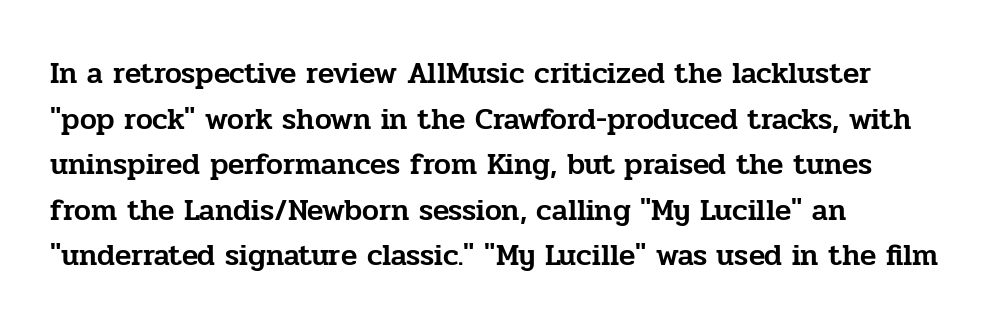
Q: Is the text italic (slanted)? A: No, it is upright.
Q: Is the typeface a serif or a sans-serif typeface? A: Serif.
Q: Is the text underlined? A: No.
Q: How is the paragraph aligned? A: Left-aligned.
Q: Is the spacing between letters normal or unusually wide? A: Normal.
Q: Is the spacing between lines tight, normal or loose? A: Normal.
Q: Width (condensed, normal, or wide)? A: Normal.
Q: Stroke contrast? A: Low.
Q: x-height? A: Medium.
Q: Monospaced? A: No.
